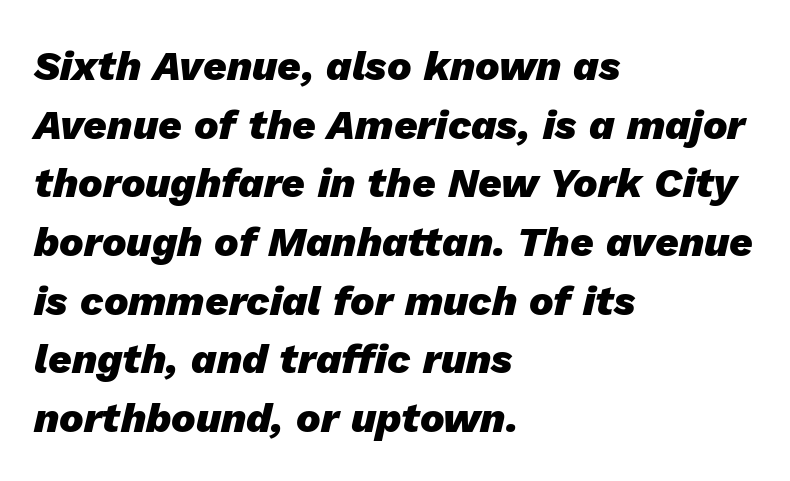
Q: Is the text bold? A: Yes.
Q: Is the text italic (slanted)? A: Yes, it leans right by about 13 degrees.
Q: Is the text underlined? A: No.
Q: How is the paragraph aligned? A: Left-aligned.
Q: Is the spacing between letters normal or unusually wide? A: Normal.
Q: Is the spacing between lines tight, normal or loose? A: Normal.
Q: Width (condensed, normal, or wide)? A: Normal.
Q: Stroke contrast? A: Low.
Q: x-height? A: Medium.
Q: Monospaced? A: No.
